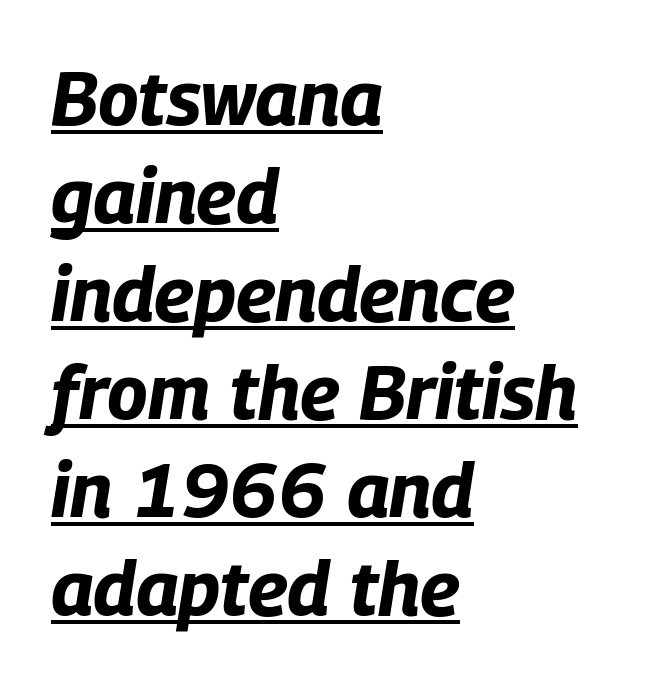
Underlined type. Is this a fixed-width face? No — the glyphs have proportional, varying widths. Baseline-to-baseline distance is the conventional proportion of letter height. Rendered with sloped, italic letterforms. Summary of weight: heavy, a full bold. These lines keep a tight, regular rhythm from letter to letter.
